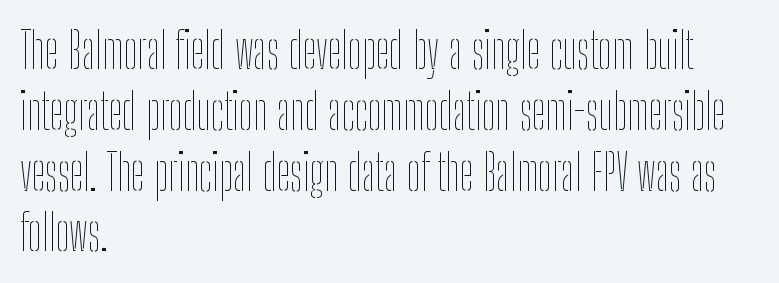
Proportional: the letters do not fall into vertical columns. The area under the type is left untouched. A quiet, ordinary-to-light weight characterises the typeface. Designer's note — italics off, roman on.
